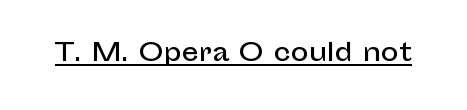
{"italic": "no", "underline": "yes", "letter_spacing": "normal", "letter_spacing_em": 0.0, "glyph_px": 24}
